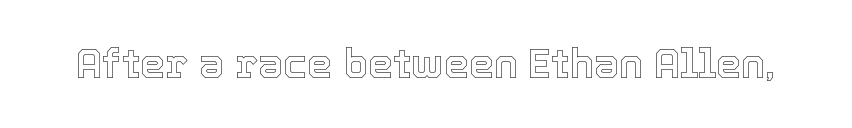
This sample has the flowing, uneven cadence of proportional lettering. Posture: straight, roman, zero tilt. You could call the tracking neutral — neither tight nor loose. Descender tails drop into unmarked territory.
